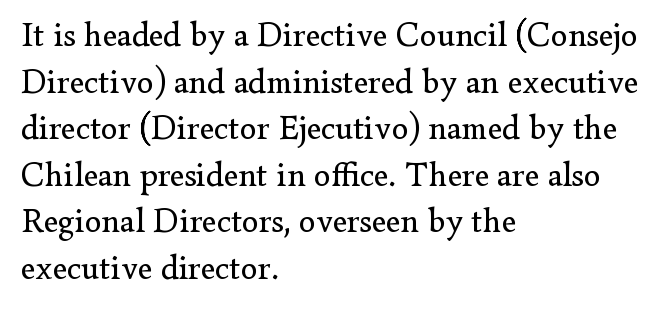
The cut favours lightness, reaching ordinary text weight at its darkest. Serifs: yes, visible at the terminals of the letterforms. The rendering uses natural spacing where letterforms have individual widths. Nobody drew a line under any word here. Posture: vertical.
